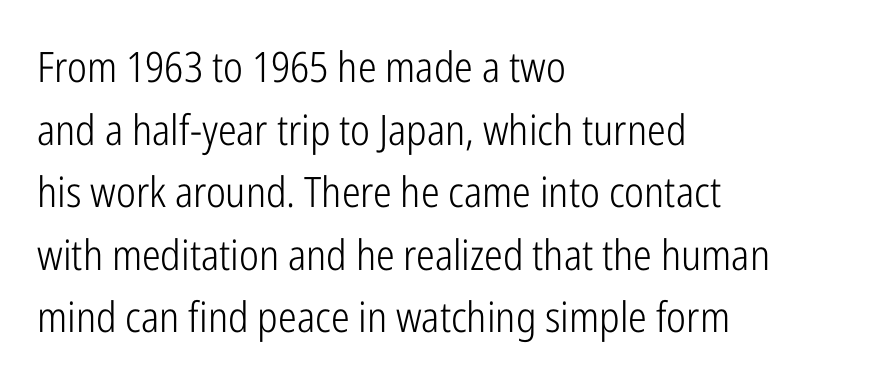
Typographically, this falls in the sans-serif category. Compared with a centered layout, this one pins lines to the left instead. The vertical gap from one line to the next is medium. A typesetter would mark this as roman, not italic.
